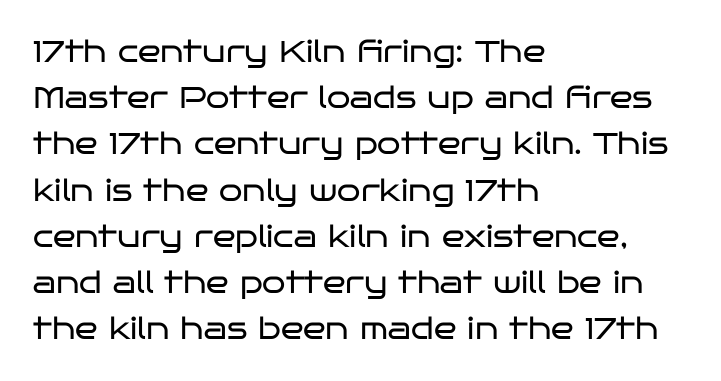
The image shows 30 px regular-weight, wide sans-serif type, upright; set left-aligned, normal line spacing (1.54x), normal letter spacing, not underlined; low stroke contrast and a large x-height.
